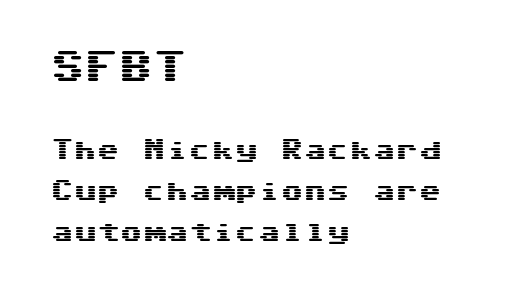
The image shows 34 px wide sans-serif type, upright, monospaced; set left-aligned, line spacing 1.77x, normal letter spacing, not underlined; the first (top) block is 1.48x larger; medium stroke contrast and a medium x-height.
